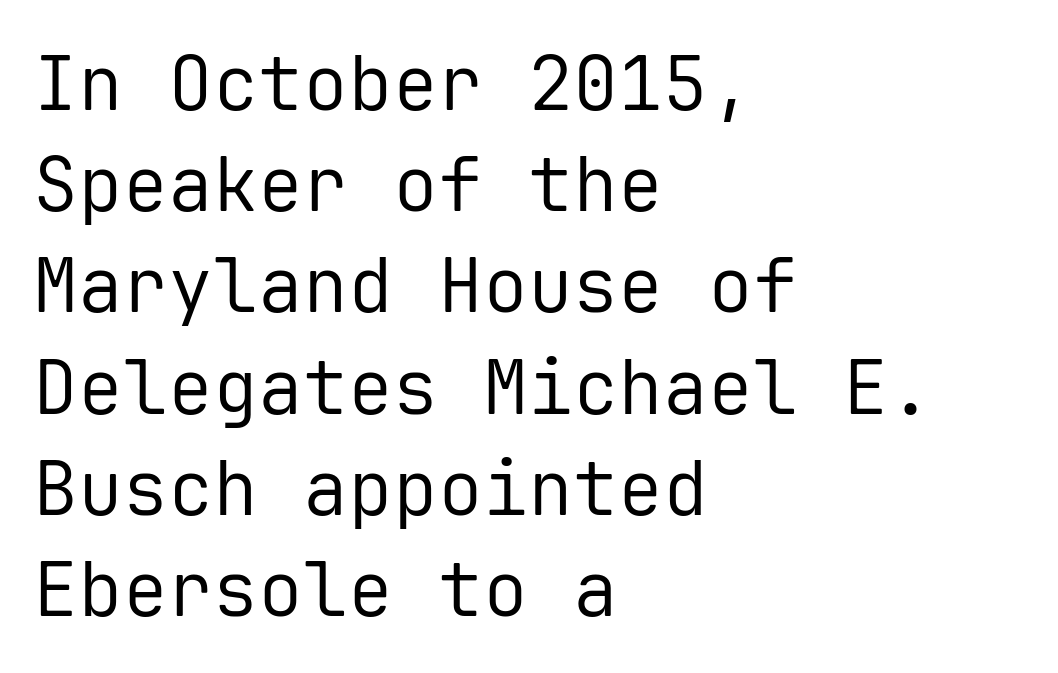
Regarding leading, the lines here are spaced in the standard way. Nothing heavy about these letters — not bold at all. Underline: absent. A typesetter would call this monospace, since all characters share one set width. Upright lettering throughout. Serif or sans? Sans — the stroke terminals are bare.
